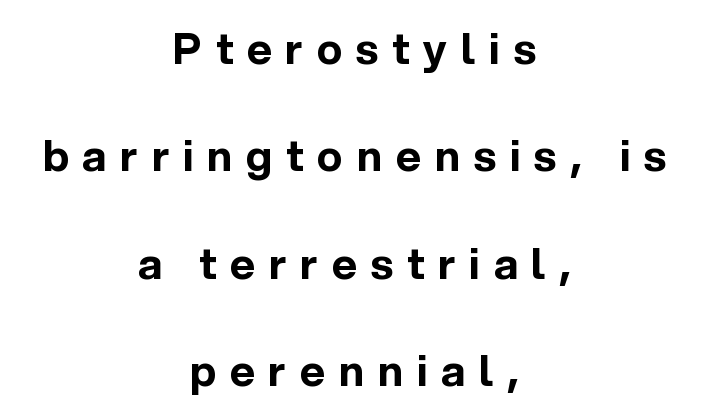
Q: Is the text bold? A: Yes.
Q: Is the text italic (slanted)? A: No, it is upright.
Q: Is the typeface a serif or a sans-serif typeface? A: Sans-serif.
Q: Is the text underlined? A: No.
Q: How is the paragraph aligned? A: Centered.
Q: Is the spacing between letters normal or unusually wide? A: Unusually wide.
Q: Is the spacing between lines tight, normal or loose? A: Loose.
Q: Width (condensed, normal, or wide)? A: Normal.
Q: x-height? A: Medium.
Q: Monospaced? A: No.
